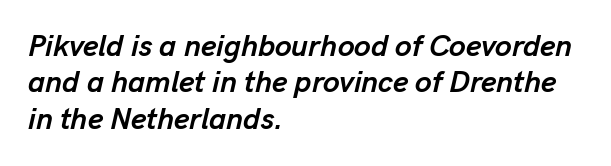
Q: Is the text bold? A: Yes.
Q: Is the text italic (slanted)? A: Yes, it leans right by about 13 degrees.
Q: Is the text underlined? A: No.
Q: How is the paragraph aligned? A: Left-aligned.
Q: Is the spacing between letters normal or unusually wide? A: Normal.
Q: Width (condensed, normal, or wide)? A: Normal.
Q: Stroke contrast? A: Low.
Q: x-height? A: Medium.
Q: Monospaced? A: No.
